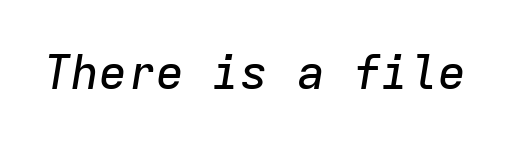
Emphasis-style slanted type is in use. The letterforms sit shoulder to shoulder at normal distance. The passage shown is typed in a monospace face where columns stay perfectly aligned. Decoration check: the copy has no underline.
